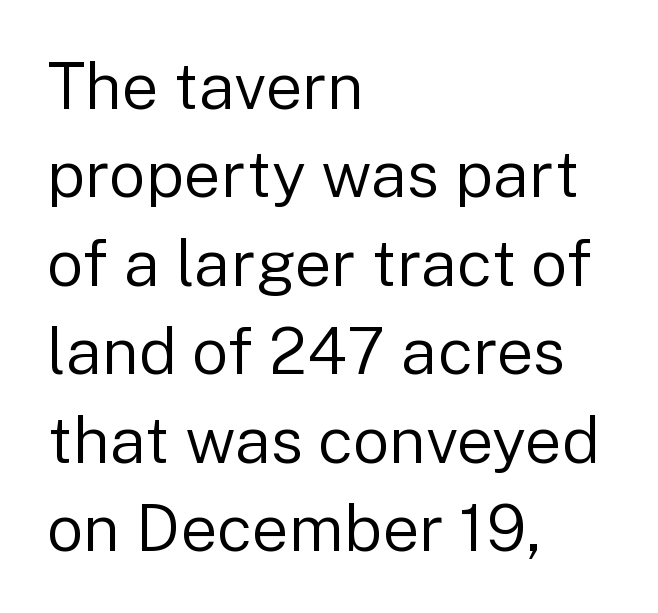
The image shows 65 px regular-weight sans-serif type, upright; set left-aligned, normal line spacing (1.36x), normal letter spacing, not underlined; low stroke contrast and a medium x-height.
